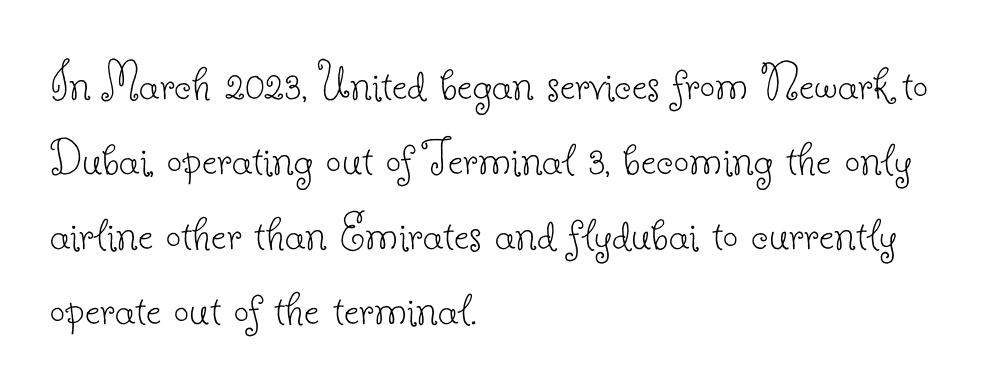
Q: Is the text bold? A: No.
Q: Is the text italic (slanted)? A: No, it is upright.
Q: Is the typeface a serif or a sans-serif typeface? A: Serif.
Q: Is the text underlined? A: No.
Q: How is the paragraph aligned? A: Left-aligned.
Q: Is the spacing between letters normal or unusually wide? A: Normal.
Q: Is the spacing between lines tight, normal or loose? A: Normal.
Q: Width (condensed, normal, or wide)? A: Normal.
Q: Stroke contrast? A: Low.
Q: x-height? A: Small.
Q: Monospaced? A: No.
